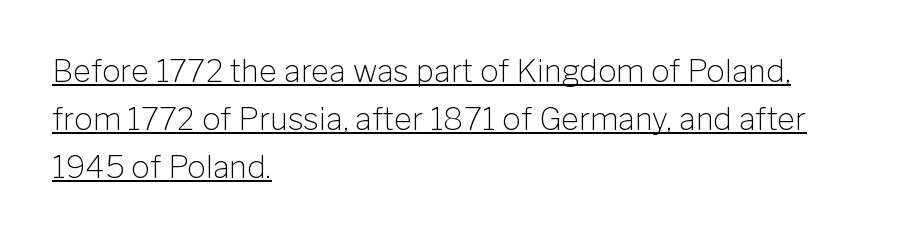
Q: Is the text bold? A: No.
Q: Is the text italic (slanted)? A: No, it is upright.
Q: Is the typeface a serif or a sans-serif typeface? A: Sans-serif.
Q: Is the text underlined? A: Yes.
Q: How is the paragraph aligned? A: Left-aligned.
Q: Is the spacing between letters normal or unusually wide? A: Normal.
Q: Is the spacing between lines tight, normal or loose? A: Normal.
Q: Width (condensed, normal, or wide)? A: Normal.
Q: Stroke contrast? A: Low.
Q: x-height? A: Medium.
Q: Monospaced? A: No.
